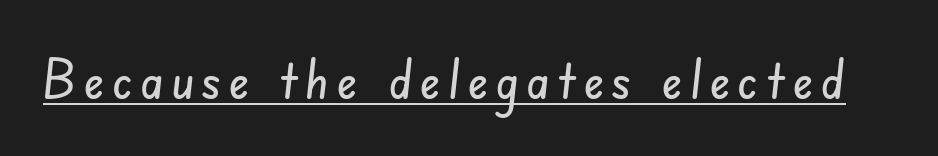
Q: Is the typeface a serif or a sans-serif typeface? A: Sans-serif.
Q: Is the text underlined? A: Yes.
Q: Width (condensed, normal, or wide)? A: Condensed.
Q: Stroke contrast? A: Low.
Q: x-height? A: Small.
Q: Monospaced? A: No.
